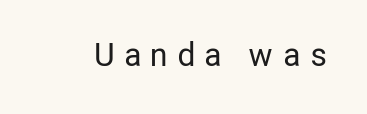
The image shows 31 px regular-weight, condensed sans-serif type, upright; set unusually wide letter spacing (+0.35 em), not underlined; low stroke contrast and a medium x-height.
